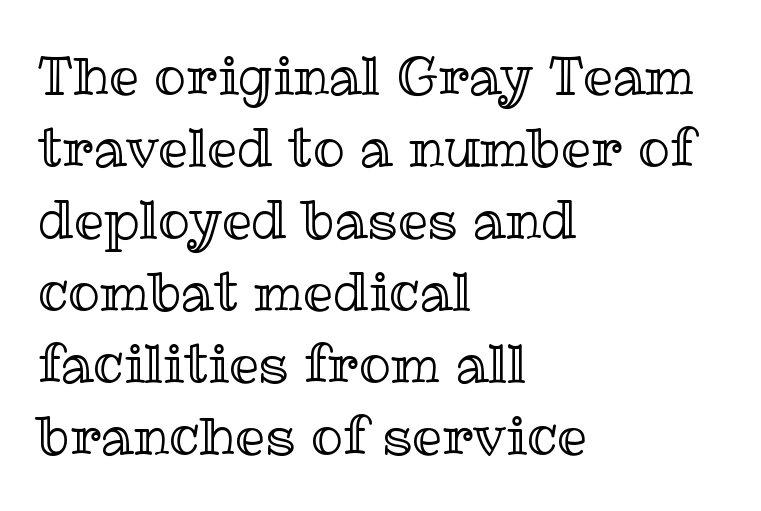
The image shows 53 px text type, upright; set left-aligned, normal line spacing (1.36x), normal letter spacing, not underlined; a medium x-height.
